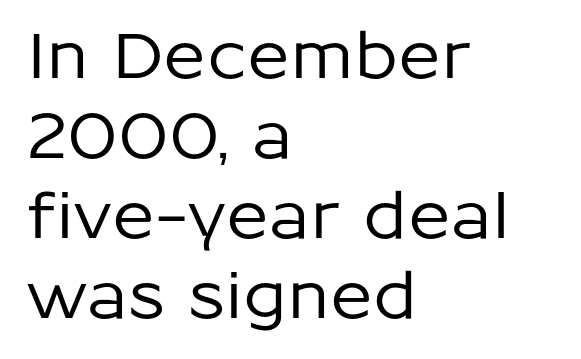
The image shows 63 px sans-serif type, upright; set left-aligned, normal line spacing (1.27x), normal letter spacing, not underlined; low stroke contrast and a medium x-height.
